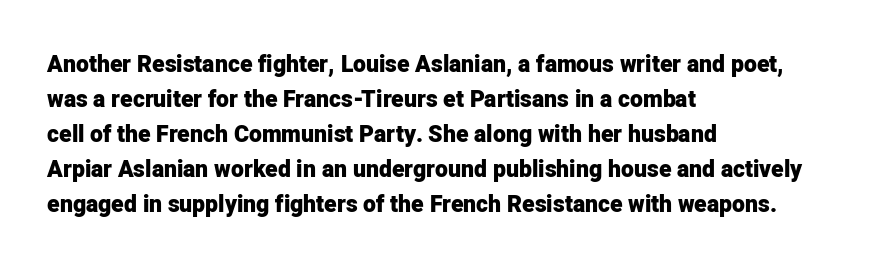
A normal amount of white space separates one row of letters from the next. The lines in this sample share a left origin and differ only in where they stop. Characters follow at the spacing the type designer built in. In terms of weight, the rendering is a true, heavy bold.
